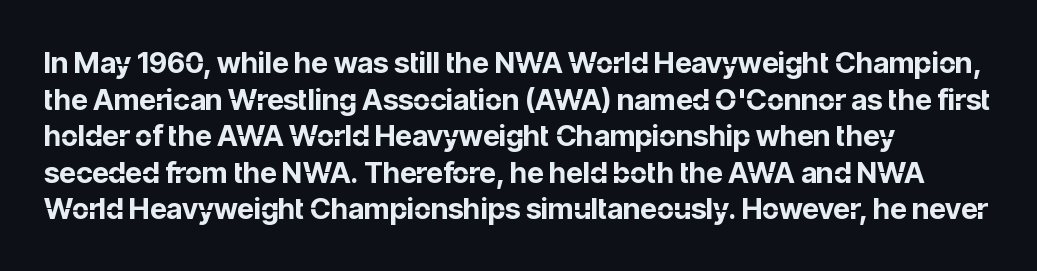
The face used here is proportionally spaced, like ordinary book or web type. Letters rest on an invisible, unmarked baseline. Does the weight exceed regular? Yes, all the way to bold. Are there feet on the stems? There aren't — it's a sans. Is the letter spacing exaggerated? No — it looks like the ordinary default.
